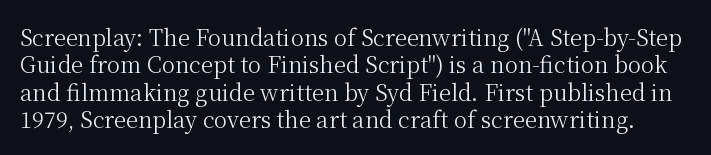
The image shows 22 px text type, upright; set line spacing 1.24x, normal letter spacing, not underlined.
